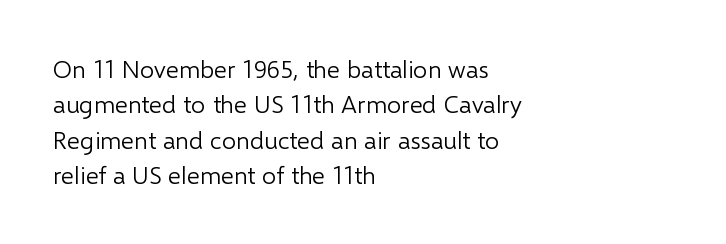
Q: Is the text bold? A: No.
Q: Is the text italic (slanted)? A: No, it is upright.
Q: Is the text underlined? A: No.
Q: How is the paragraph aligned? A: Left-aligned.
Q: Is the spacing between letters normal or unusually wide? A: Normal.
Q: Is the spacing between lines tight, normal or loose? A: Normal.
